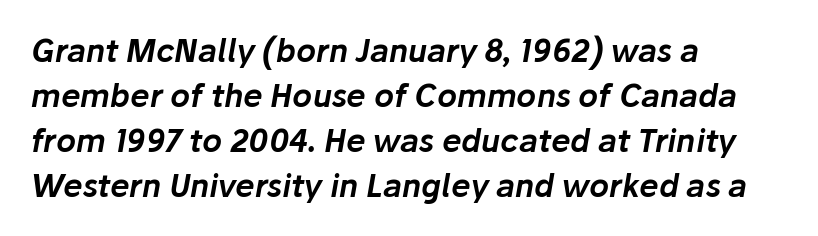
Vertically, the passage feels balanced, rows spaced as you'd expect. The rendering uses natural spacing where letterforms have individual widths. Each line starts at the same left margin while the right side varies. Honestly, there is no underline to notice here at all. Is the letter spacing exaggerated? No — it looks like the ordinary default.
